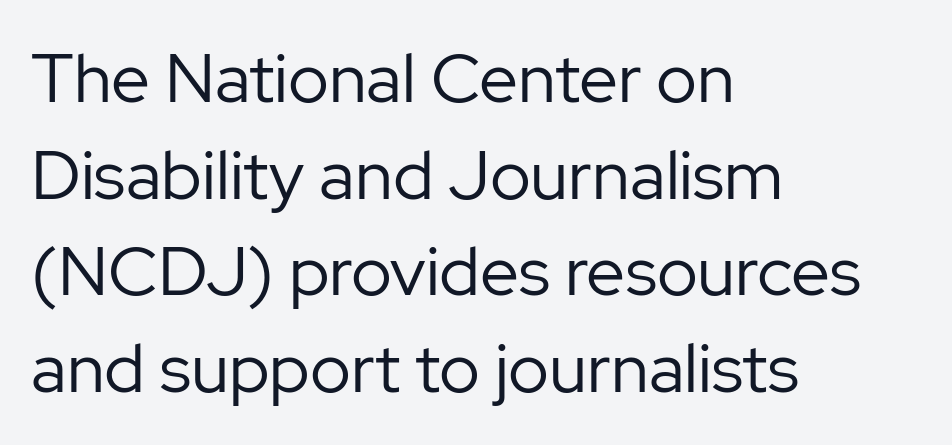
{"serif": "no", "italic": "no", "bold": "no", "weight": "regular", "width": "normal", "stroke_contrast": "low", "x_height": "medium", "monospaced": "no", "underline": "no", "align": "left", "line_spacing": "normal", "line_spacing_ratio": 1.4, "letter_spacing": "normal", "letter_spacing_em": 0.0, "glyph_px": 69}
